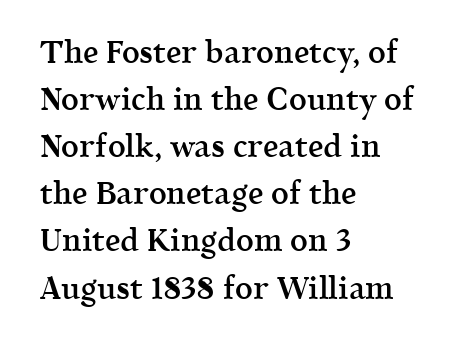
{"serif": "yes", "italic": "no", "bold": "semi", "weight": "semibold", "width": "normal", "x_height": "medium", "monospaced": "no", "underline": "no", "align": "left", "line_spacing": "normal", "line_spacing_ratio": 1.52, "letter_spacing": "normal", "letter_spacing_em": 0.0, "glyph_px": 31}
